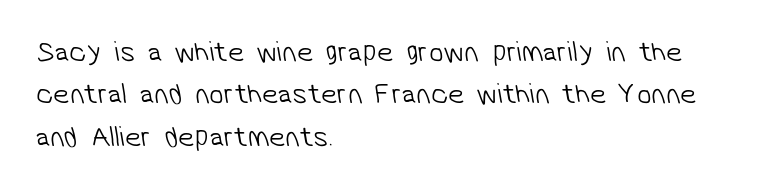
The passage shown is not bold in any degree. Spacing between characters is what you'd get straight out of the box. Where is the straight margin? On the left. I'd call this a sans setting — the letters go barefoot. The passage shown is typed in a proportional face where columns would drift.
